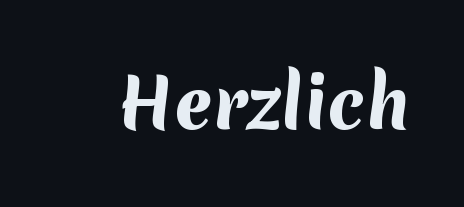
{"serif": "no", "bold": "yes", "weight": "bold", "width": "normal", "stroke_contrast": "medium", "x_height": "medium", "monospaced": "no", "underline": "no", "letter_spacing": "normal", "letter_spacing_em": 0.0, "glyph_px": 68}
